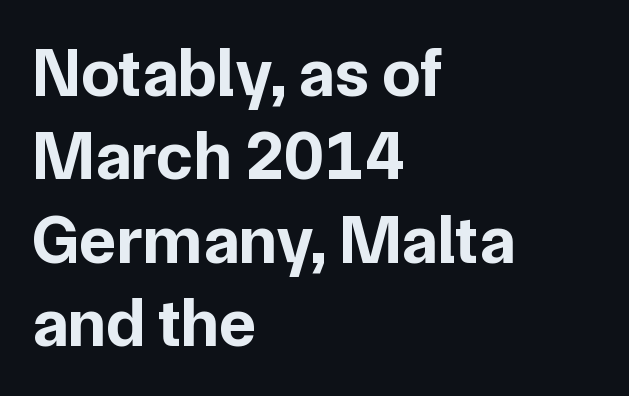
Unmarked baselines from the first word to the last. The paragraph has a hard left edge and a soft right edge. Between one letter and the next there's only the usual sliver of space. Here the designer chose a conventional face with non-uniform glyph widths. Strong, thick strokes mark this as bold type. Typographically, this falls in the sans-serif category.
